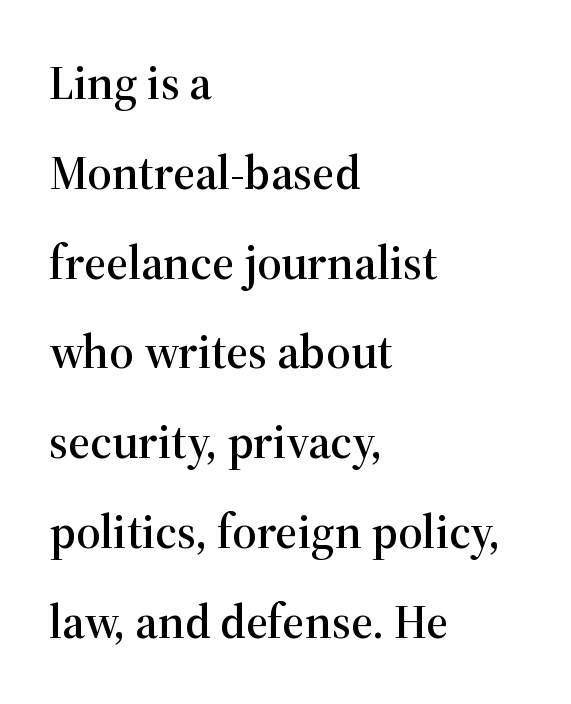
Q: Is the text italic (slanted)? A: No, it is upright.
Q: Is the typeface a serif or a sans-serif typeface? A: Serif.
Q: Is the text underlined? A: No.
Q: How is the paragraph aligned? A: Left-aligned.
Q: Is the spacing between letters normal or unusually wide? A: Normal.
Q: Width (condensed, normal, or wide)? A: Normal.
Q: Stroke contrast? A: High.
Q: x-height? A: Medium.
Q: Monospaced? A: No.
